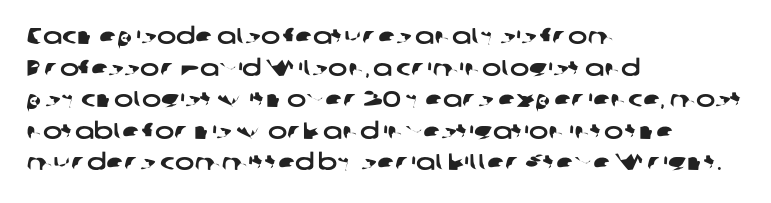
Q: Is the text underlined? A: No.
Q: How is the paragraph aligned? A: Left-aligned.
Q: Is the spacing between letters normal or unusually wide? A: Normal.
Q: Is the spacing between lines tight, normal or loose? A: Normal.
